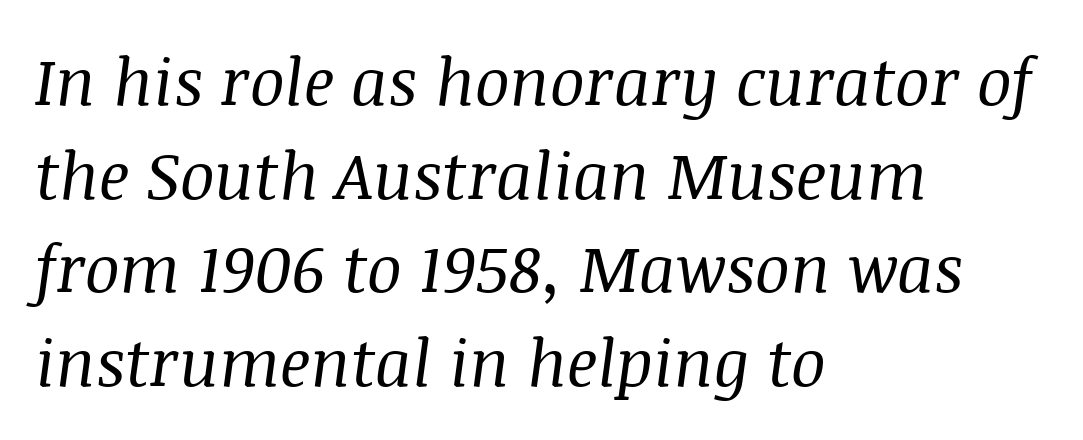
Q: Is the text bold? A: No.
Q: Is the text italic (slanted)? A: Yes, it leans right by about 8 degrees.
Q: Is the typeface a serif or a sans-serif typeface? A: Serif.
Q: Is the text underlined? A: No.
Q: How is the paragraph aligned? A: Left-aligned.
Q: Is the spacing between letters normal or unusually wide? A: Normal.
Q: Is the spacing between lines tight, normal or loose? A: Normal.
Q: Width (condensed, normal, or wide)? A: Normal.
Q: Stroke contrast? A: Medium.
Q: x-height? A: Large.
Q: Monospaced? A: No.
